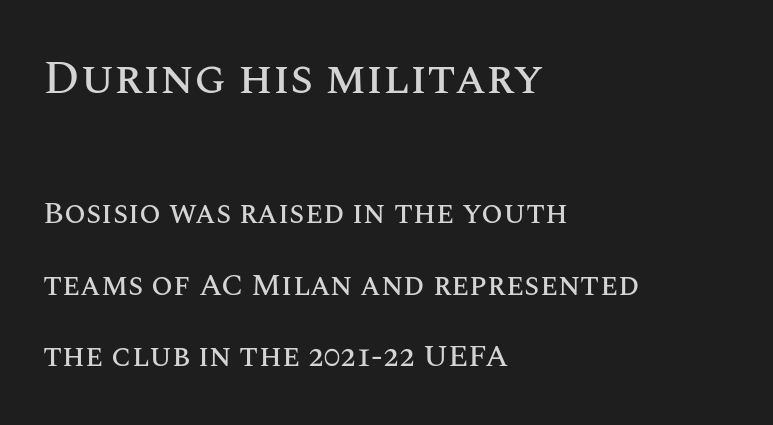
Is the lower block the larger one? No — the upper block carries the bigger type. Ordinary non-slanted type is in use. The space beneath each line is pristine and unruled. Horizontally, the lines are justified to the leading edge only. You could call the tracking neutral — neither tight nor loose. This sample has the flowing, uneven cadence of proportional lettering.
